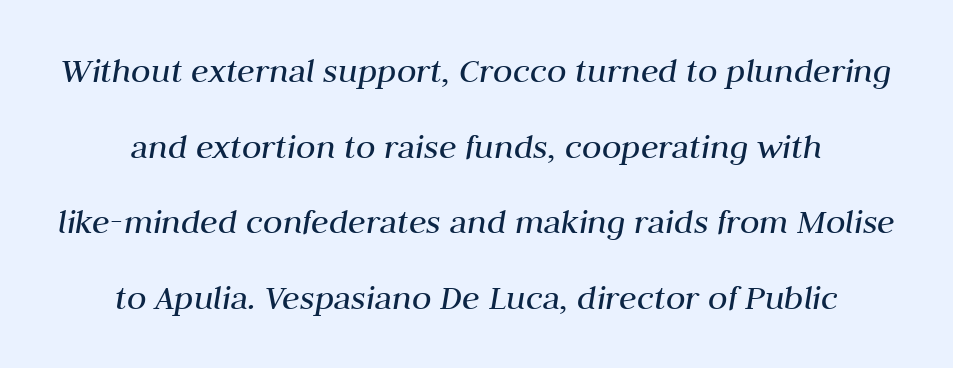
The image shows 36 px regular-weight type, italic (leaning right); set centered, loose line spacing (2.1x), normal letter spacing, not underlined; medium stroke contrast and a medium x-height.
